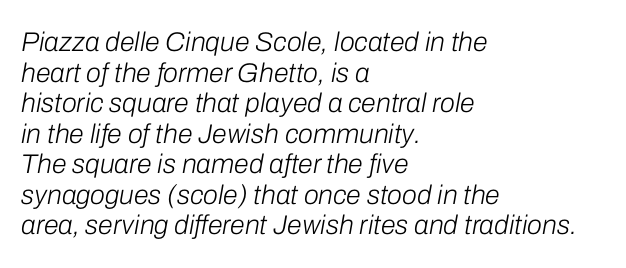
Q: Is the text bold? A: No.
Q: Is the text italic (slanted)? A: Yes, it leans right by about 10 degrees.
Q: Is the text underlined? A: No.
Q: How is the paragraph aligned? A: Left-aligned.
Q: Is the spacing between letters normal or unusually wide? A: Normal.
Q: Is the spacing between lines tight, normal or loose? A: Tight.
